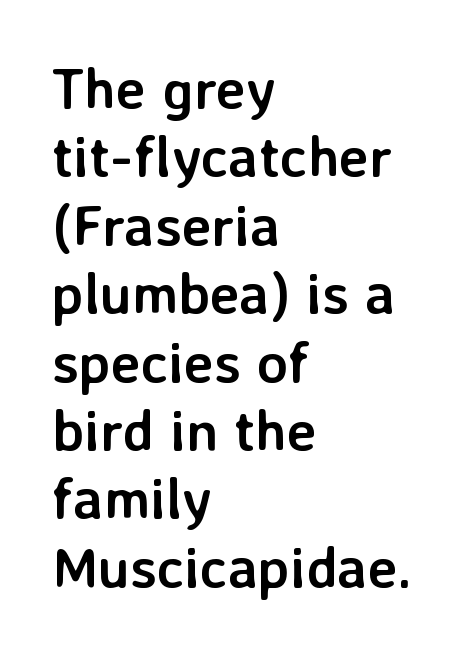
The image shows 57 px semibold sans-serif type, upright; set left-aligned, line spacing 1.2x, normal letter spacing, not underlined; low stroke contrast and a medium x-height.
